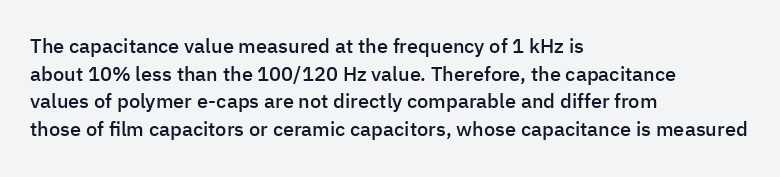
The rendering uses a moderate line-height, typical for paragraphs. Here the glyphs are tracked normally, forming tight word shapes. The lines are quadded left. Has an underline been added? It has not. The font is running at a semibold setting, under full bold.
